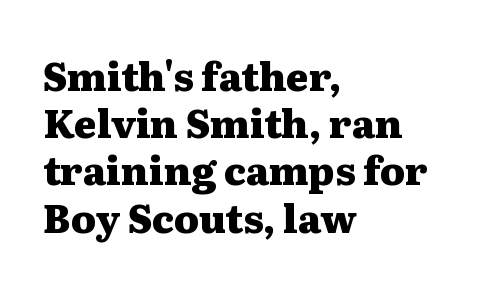
Q: Is the text bold? A: Yes.
Q: Is the text italic (slanted)? A: No, it is upright.
Q: Is the typeface a serif or a sans-serif typeface? A: Serif.
Q: Is the text underlined? A: No.
Q: How is the paragraph aligned? A: Left-aligned.
Q: Is the spacing between letters normal or unusually wide? A: Normal.
Q: Width (condensed, normal, or wide)? A: Wide.
Q: Stroke contrast? A: Medium.
Q: x-height? A: Medium.
Q: Monospaced? A: No.
